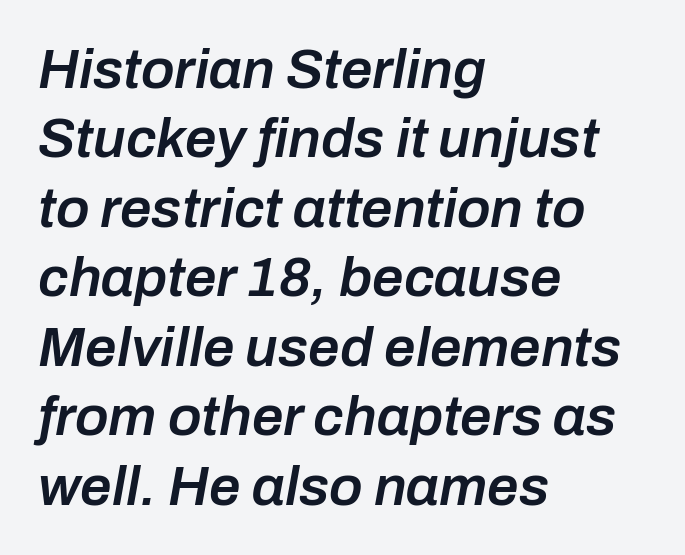
How heavy is the stroke? Medium-heavy — a semibold, shy of bold. Do the characters align in a grid? No, the font is proportional. The passage shown has conventional tracking throughout. Letters rest on an invisible, unmarked baseline. The paragraph shown leans on its left margin. An italicized treatment has been applied to the whole sample.
